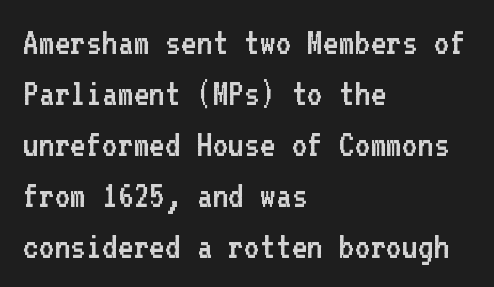
The image shows 38 px regular-weight sans-serif type, upright, monospaced; set left-aligned, normal line spacing (1.34x), normal letter spacing, not underlined; low stroke contrast and a medium x-height.
